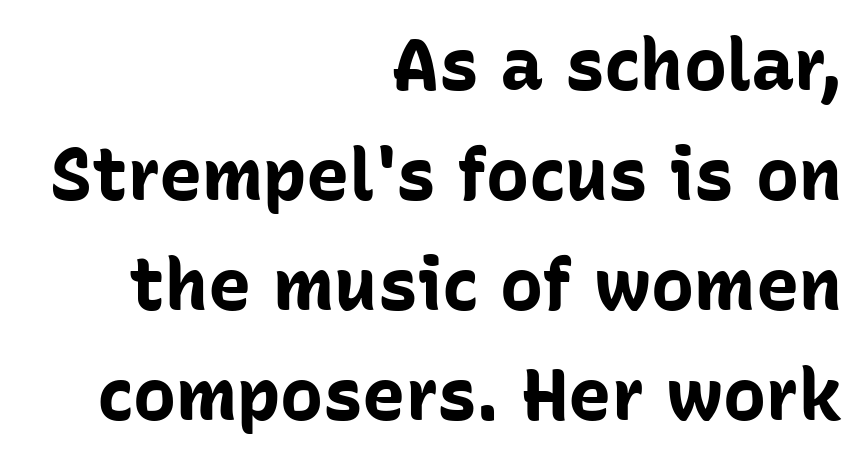
Q: Is the text bold? A: Yes.
Q: Is the text italic (slanted)? A: No, it is upright.
Q: Is the typeface a serif or a sans-serif typeface? A: Sans-serif.
Q: Is the text underlined? A: No.
Q: How is the paragraph aligned? A: Right-aligned.
Q: Is the spacing between letters normal or unusually wide? A: Normal.
Q: Is the spacing between lines tight, normal or loose? A: Normal.
Q: Width (condensed, normal, or wide)? A: Normal.
Q: Stroke contrast? A: Low.
Q: x-height? A: Medium.
Q: Monospaced? A: No.
